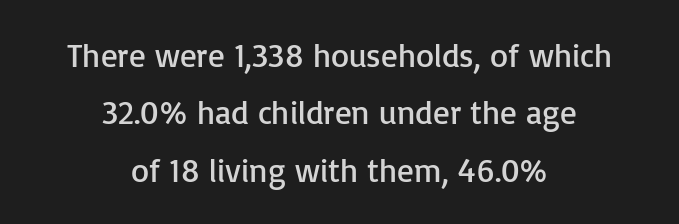
Beneath every word, the page is bare. The type family on display is of the sans-serif kind. The tracking reads as untouched default to a designer's eye. Stems and bowls with no extra thickness — not bold. Quick note: not italic, upright. The lines are quadded center.
